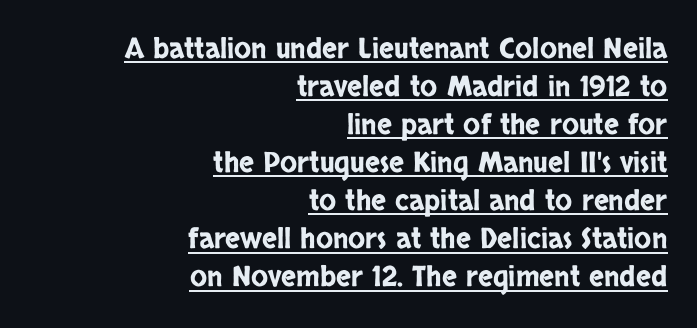
Q: Is the text italic (slanted)? A: No, it is upright.
Q: Is the typeface a serif or a sans-serif typeface? A: Sans-serif.
Q: Is the text underlined? A: Yes.
Q: How is the paragraph aligned? A: Right-aligned.
Q: Is the spacing between letters normal or unusually wide? A: Normal.
Q: Is the spacing between lines tight, normal or loose? A: Normal.
Q: Width (condensed, normal, or wide)? A: Condensed.
Q: Stroke contrast? A: Low.
Q: x-height? A: Large.
Q: Monospaced? A: No.
